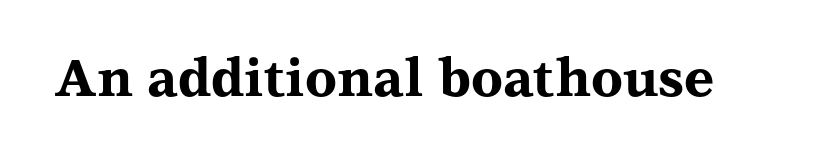
Q: Is the text bold? A: Yes.
Q: Is the text italic (slanted)? A: No, it is upright.
Q: Is the typeface a serif or a sans-serif typeface? A: Serif.
Q: Is the text underlined? A: No.
Q: Is the spacing between letters normal or unusually wide? A: Normal.
Q: Width (condensed, normal, or wide)? A: Wide.
Q: Stroke contrast? A: Medium.
Q: x-height? A: Medium.
Q: Monospaced? A: No.
